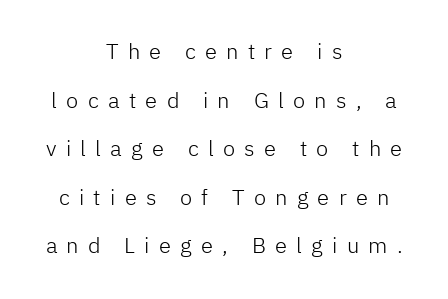
Q: Is the text bold? A: No.
Q: Is the text italic (slanted)? A: No, it is upright.
Q: Is the text underlined? A: No.
Q: How is the paragraph aligned? A: Centered.
Q: Is the spacing between letters normal or unusually wide? A: Unusually wide.
Q: Is the spacing between lines tight, normal or loose? A: Loose.
